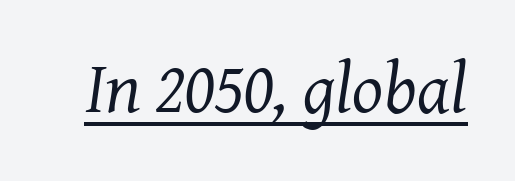
The image shows 73 px regular-weight serif type, italic (leaning right); set normal letter spacing, underlined; medium stroke contrast and a medium x-height.
